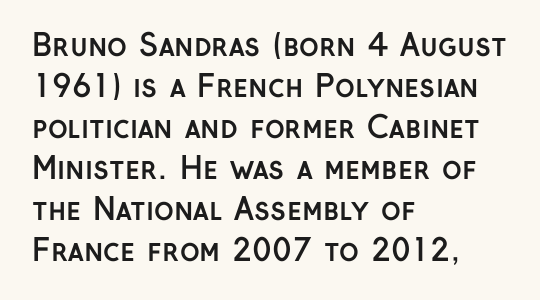
The image shows 30 px semibold sans-serif type, upright; set left-aligned, normal line spacing (1.37x), normal letter spacing, not underlined; low stroke contrast and a medium x-height.
